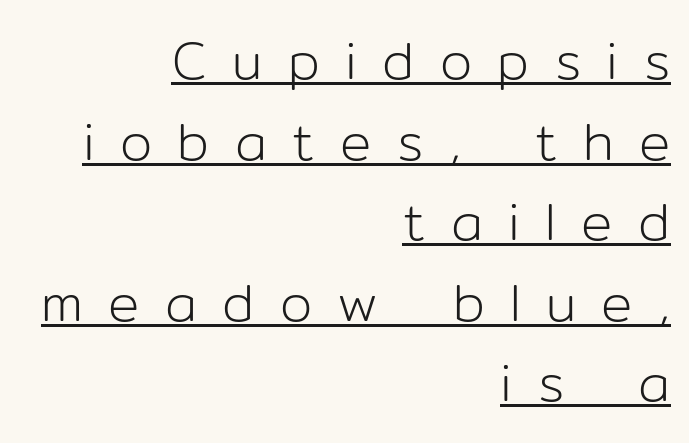
{"serif": "no", "italic": "no", "bold": "no", "weight": "light", "width": "normal", "stroke_contrast": "low", "x_height": "medium", "monospaced": "no", "underline": "yes", "align": "right", "line_spacing": "normal", "line_spacing_ratio": 1.55, "letter_spacing": "wide", "letter_spacing_em": 0.49, "glyph_px": 52}
